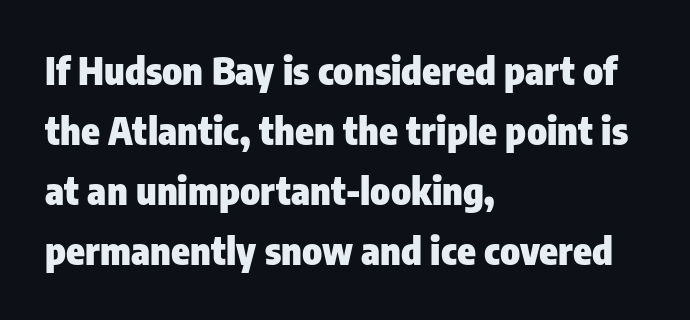
{"serif": "no", "italic": "no", "bold": "yes", "weight": "heavy", "width": "condensed", "stroke_contrast": "low", "x_height": "medium", "monospaced": "no", "underline": "no", "align": "left", "line_spacing": "normal", "line_spacing_ratio": 1.58, "letter_spacing": "normal", "letter_spacing_em": 0.0, "glyph_px": 38}
